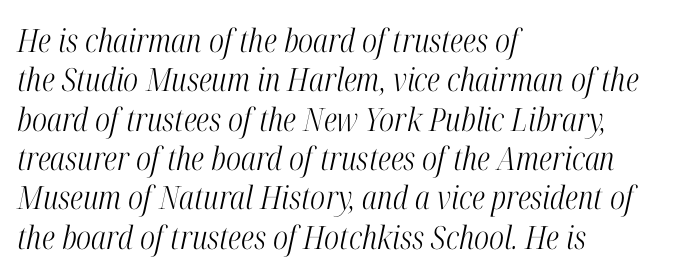
Proportional: the letters do not fall into vertical columns. Only glyphs here, with clear space below each row. No extra ink here — the face is not bold. Characters follow at the spacing the type designer built in. A classic flush-left, rag-right setting is used for this passage. The type family on display is of the serif kind.
